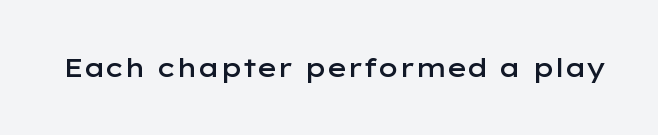
The image shows 26 px text type, upright; set normal letter spacing, not underlined.
